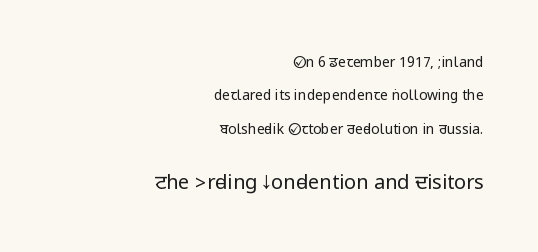
Q: Is the text bold? A: No.
Q: Is the text italic (slanted)? A: No, it is upright.
Q: Is the text underlined? A: No.
Q: How is the paragraph aligned? A: Right-aligned.
Q: Is the spacing between letters normal or unusually wide? A: Normal.
Q: Is the spacing between lines tight, normal or loose? A: Loose.
Q: Which block of text is set in a larger size, the first (top) or the second (bottom)? A: The second (bottom) one.
